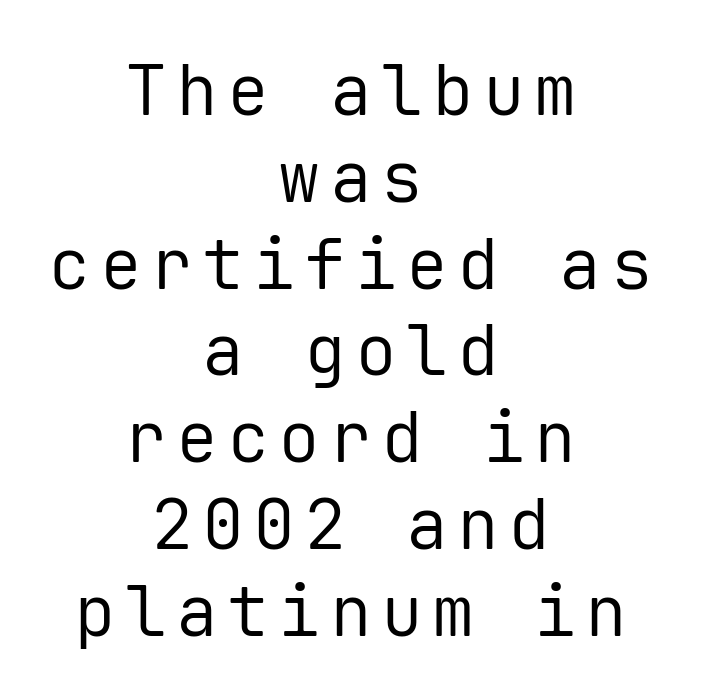
{"serif": "no", "italic": "no", "bold": "no", "weight": "regular", "width": "normal", "stroke_contrast": "low", "x_height": "medium", "monospaced": "yes", "underline": "no", "align": "center", "line_spacing_ratio": 1.24, "glyph_px": 70}
